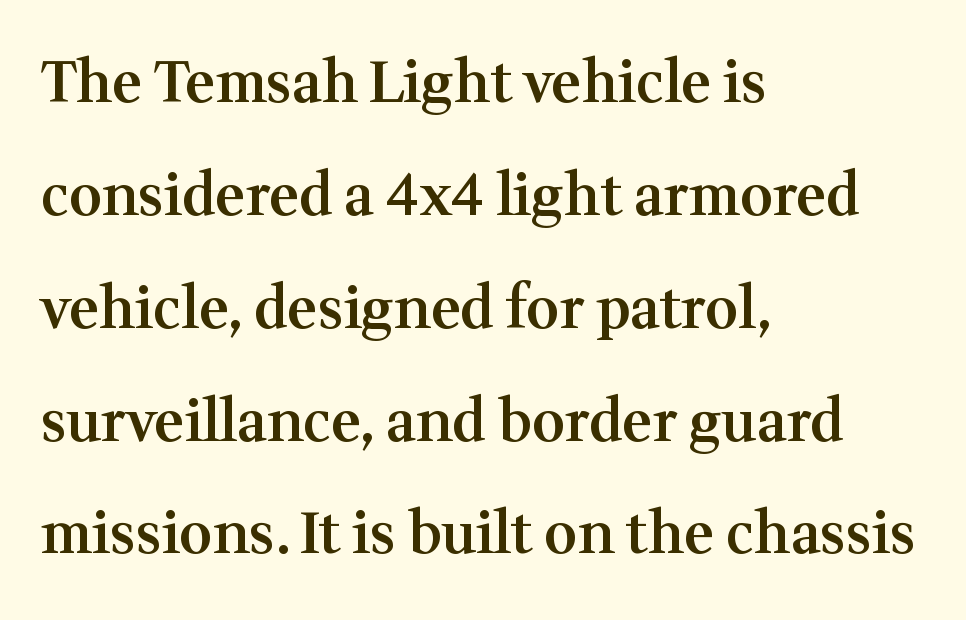
Q: Is the text bold? A: Semi-bold.
Q: Is the text italic (slanted)? A: No, it is upright.
Q: Is the typeface a serif or a sans-serif typeface? A: Serif.
Q: Is the text underlined? A: No.
Q: How is the paragraph aligned? A: Left-aligned.
Q: Is the spacing between letters normal or unusually wide? A: Normal.
Q: Is the spacing between lines tight, normal or loose? A: Loose.
Q: Width (condensed, normal, or wide)? A: Normal.
Q: Stroke contrast? A: Medium.
Q: x-height? A: Medium.
Q: Monospaced? A: No.
